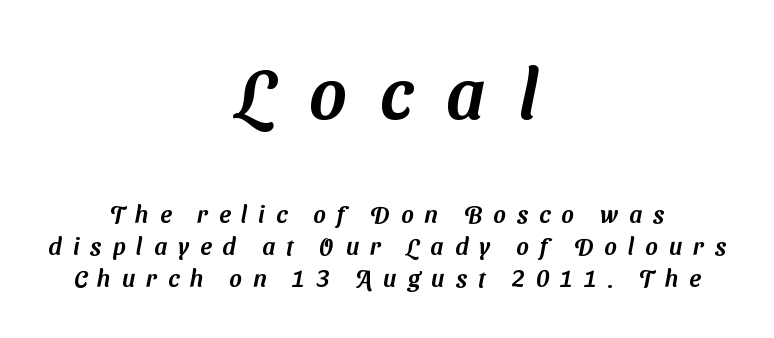
{"serif": "no", "width": "normal", "stroke_contrast": "medium", "x_height": "medium", "monospaced": "no", "underline": "no", "align": "center", "line_spacing": "normal", "line_spacing_ratio": 1.33, "letter_spacing": "wide", "letter_spacing_em": 0.46, "larger_block": "first", "size_ratio": 3.0, "glyph_px": 72}
